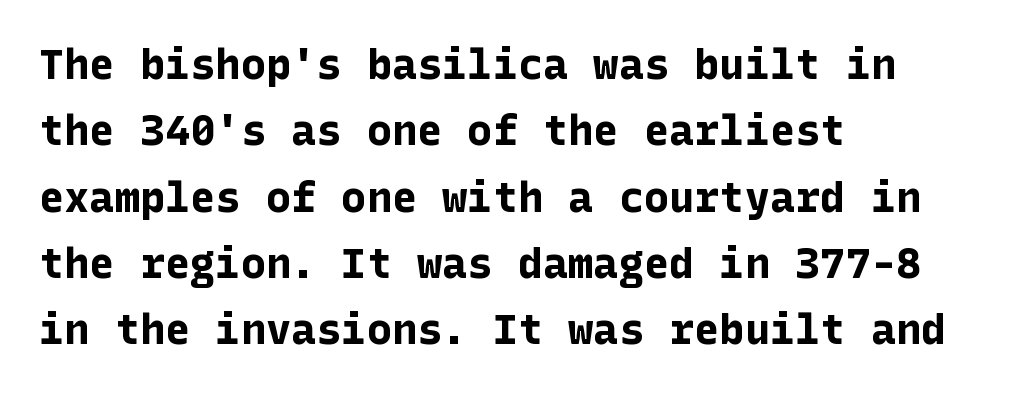
Q: Is the text bold? A: Yes.
Q: Is the text italic (slanted)? A: No, it is upright.
Q: Is the typeface a serif or a sans-serif typeface? A: Sans-serif.
Q: Is the text underlined? A: No.
Q: How is the paragraph aligned? A: Left-aligned.
Q: Is the spacing between letters normal or unusually wide? A: Normal.
Q: Is the spacing between lines tight, normal or loose? A: Normal.
Q: Width (condensed, normal, or wide)? A: Normal.
Q: Stroke contrast? A: Low.
Q: x-height? A: Medium.
